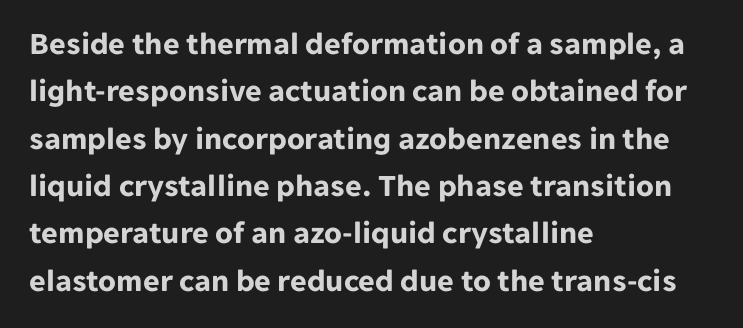
{"serif": "no", "italic": "no", "bold": "yes", "weight": "bold", "width": "normal", "stroke_contrast": "low", "x_height": "medium", "monospaced": "no", "underline": "no", "align": "left", "line_spacing": "normal", "line_spacing_ratio": 1.48, "letter_spacing": "normal", "letter_spacing_em": 0.0, "glyph_px": 32}
